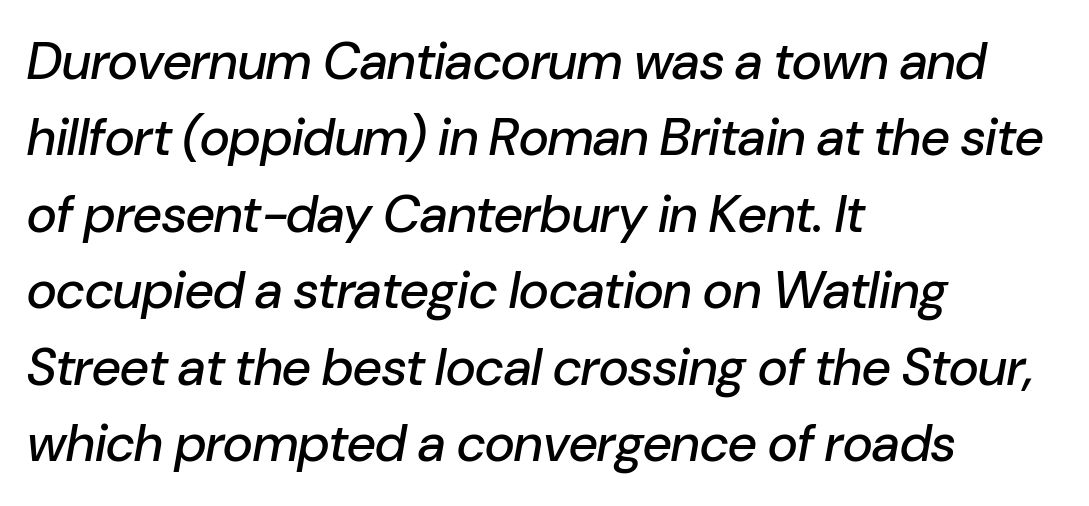
Line beginnings align vertically; line endings do not. Does the leading feel generous? No, just average. Descender tails drop into unmarked territory. Note the varied advance widths — an 'i' is clearly narrower than an 'm'. When letters slant like this, we call the style italic. Honestly, the letter spacing is just normal — you wouldn't notice it.
